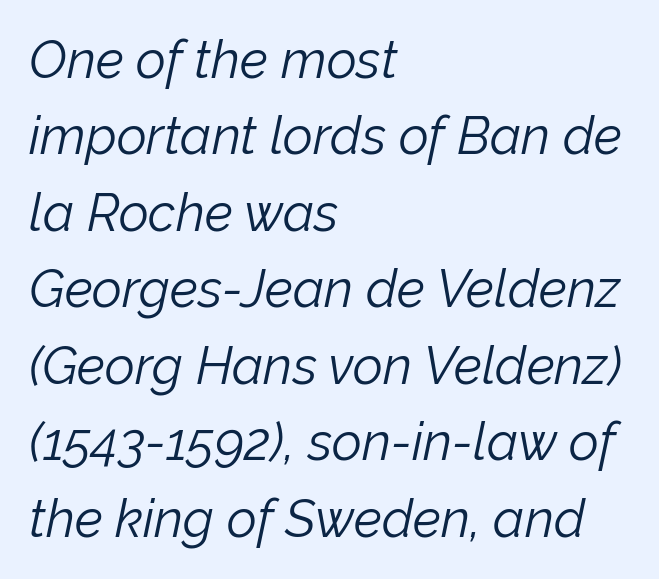
Character widths vary here, with narrow letters taking less room than wide ones. Characters are canted at an angle relative to the baseline's perpendicular. Each line starts at the same left margin while the right side varies. Counters stay open thanks to moderate or lighter strokes. This rendering features lettering with no underline. Words appear dense and cohesive because spacing is normal.
